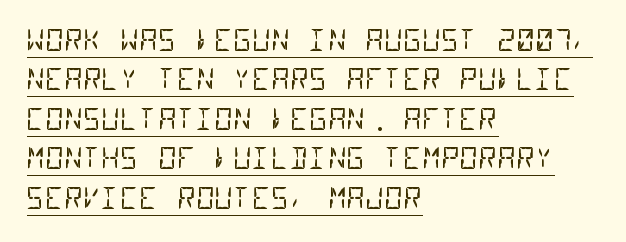
{"serif": "no", "bold": "no", "weight": "regular", "width": "condensed", "stroke_contrast": "low", "x_height": "large", "monospaced": "yes", "underline": "yes", "align": "left", "line_spacing": "normal", "line_spacing_ratio": 1.36, "letter_spacing": "normal", "letter_spacing_em": 0.0, "glyph_px": 29}
